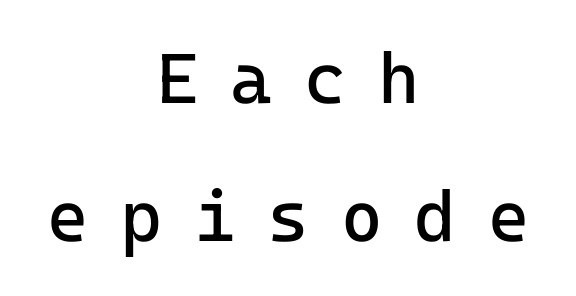
{"serif": "no", "italic": "no", "bold": "no", "weight": "regular", "width": "normal", "stroke_contrast": "low", "x_height": "medium", "monospaced": "yes", "underline": "no", "align": "center", "line_spacing": "loose", "line_spacing_ratio": 1.95, "letter_spacing": "wide", "letter_spacing_em": 0.45, "glyph_px": 71}
